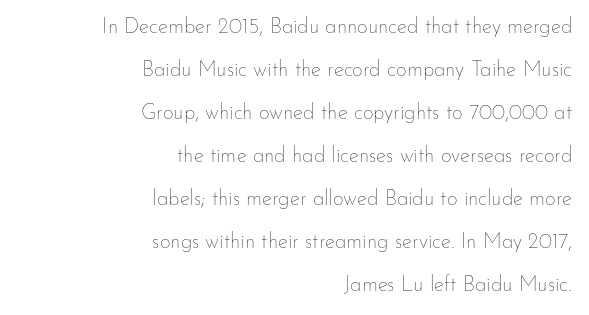
{"italic": "no", "bold": "no", "underline": "no", "align": "right", "line_spacing": "loose", "line_spacing_ratio": 2.05, "letter_spacing": "normal", "letter_spacing_em": 0.0, "glyph_px": 21}
